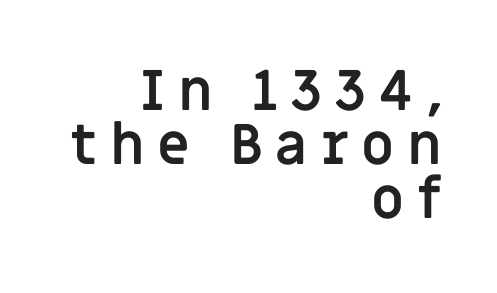
Q: Is the text bold? A: Yes.
Q: Is the text italic (slanted)? A: No, it is upright.
Q: Is the typeface a serif or a sans-serif typeface? A: Sans-serif.
Q: Is the text underlined? A: No.
Q: How is the paragraph aligned? A: Right-aligned.
Q: Is the spacing between letters normal or unusually wide? A: Unusually wide.
Q: Is the spacing between lines tight, normal or loose? A: Tight.
Q: Width (condensed, normal, or wide)? A: Normal.
Q: Stroke contrast? A: Low.
Q: x-height? A: Large.
Q: Monospaced? A: No.
